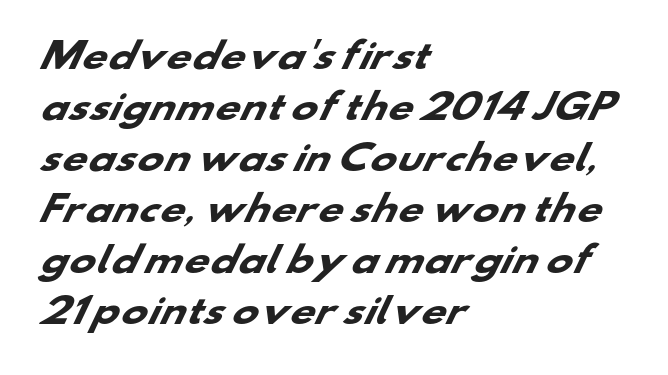
Q: Is the text bold? A: Yes.
Q: Is the typeface a serif or a sans-serif typeface? A: Sans-serif.
Q: Is the text underlined? A: No.
Q: How is the paragraph aligned? A: Left-aligned.
Q: Is the spacing between letters normal or unusually wide? A: Normal.
Q: Is the spacing between lines tight, normal or loose? A: Normal.
Q: Width (condensed, normal, or wide)? A: Wide.
Q: Stroke contrast? A: Low.
Q: x-height? A: Small.
Q: Monospaced? A: No.
